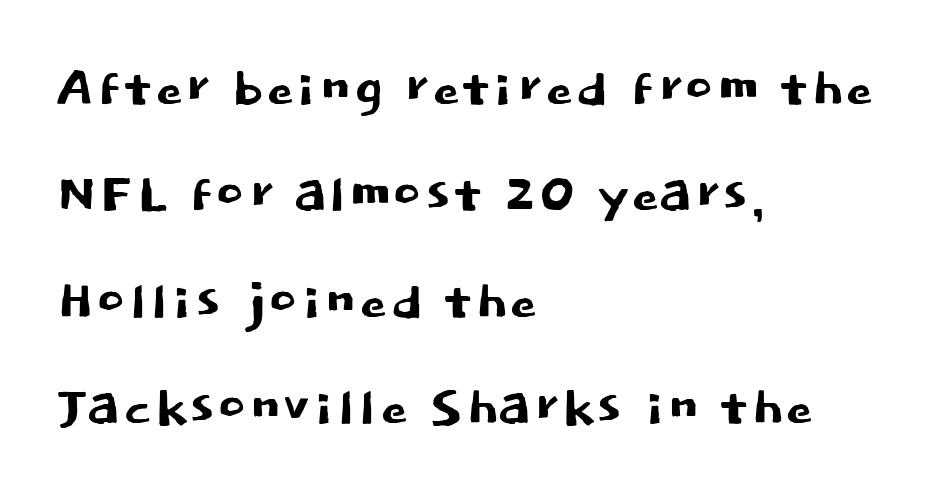
The image shows 69 px sans-serif type, upright; set left-aligned, normal line spacing (1.54x), normal letter spacing, not underlined; low stroke contrast and a large x-height.
